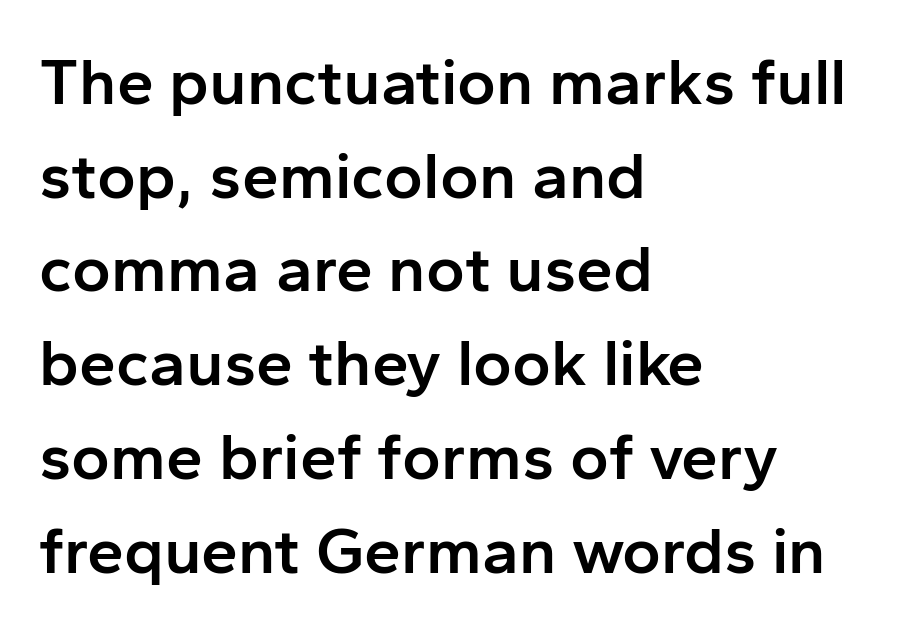
{"serif": "no", "italic": "no", "bold": "semi", "weight": "semibold", "width": "normal", "stroke_contrast": "low", "x_height": "medium", "monospaced": "no", "underline": "no", "align": "left", "line_spacing": "normal", "line_spacing_ratio": 1.42, "letter_spacing": "normal", "letter_spacing_em": 0.0, "glyph_px": 66}
